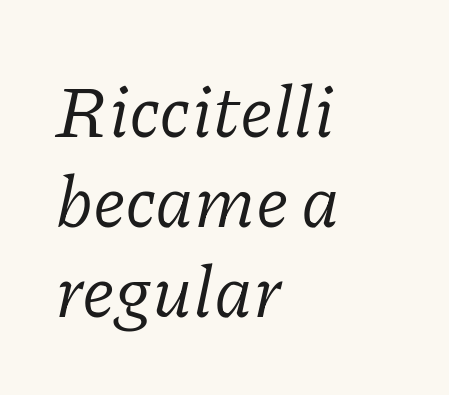
In terms of letterspacing, this is plain default setting. Notice how the passage keeps a crisp vertical edge on the left only. Old-style or modern, the face here clearly has serifs. Looks like regular typesetting: each glyph gets only the width it needs. Vertical stems look standard width or narrower in stroke.
